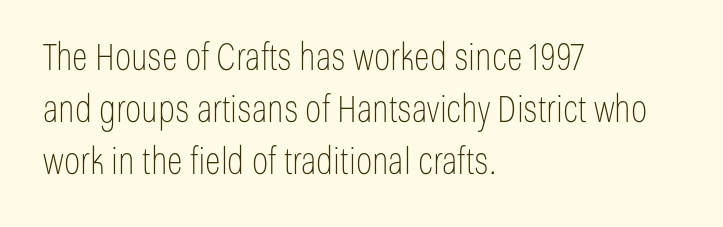
{"serif": "no", "italic": "no", "bold": "no", "weight": "thin", "width": "condensed", "stroke_contrast": "low", "x_height": "medium", "monospaced": "no", "underline": "no", "align": "left", "line_spacing": "normal", "line_spacing_ratio": 1.41, "letter_spacing": "normal", "letter_spacing_em": 0.0, "glyph_px": 37}
